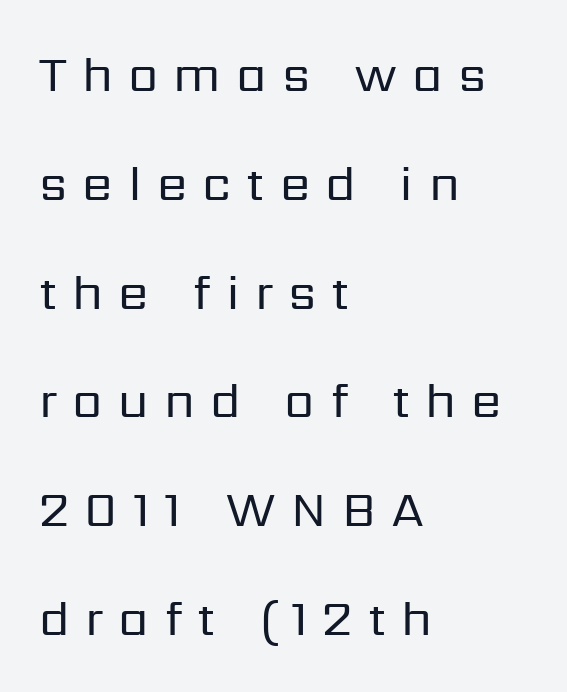
Notice how the passage keeps a crisp vertical edge on the left only. Each row of text sits above clean, open space. Leading: increased. Caption: expanded tracking, letters set apart.
